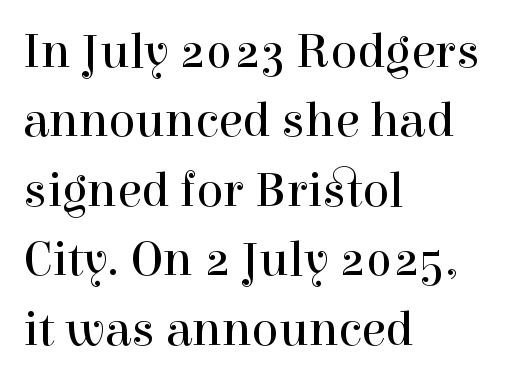
Each line starts at the same left margin while the right side varies. The rendering shows small feet on the letterforms — a serif design. Spacing between characters is what you'd get straight out of the box. The zone under the glyphs is completely vacant. Heft: none added — not bold.
